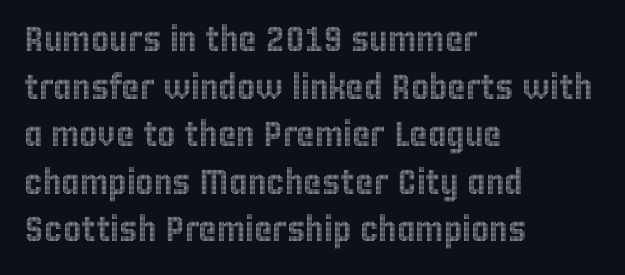
Q: Is the text italic (slanted)? A: No, it is upright.
Q: Is the text underlined? A: No.
Q: How is the paragraph aligned? A: Left-aligned.
Q: Is the spacing between letters normal or unusually wide? A: Normal.
Q: Is the spacing between lines tight, normal or loose? A: Normal.
Q: Width (condensed, normal, or wide)? A: Condensed.
Q: x-height? A: Large.
Q: Monospaced? A: No.
